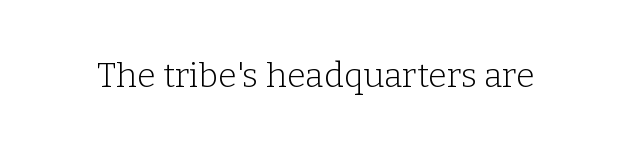
Q: Is the text bold? A: No.
Q: Is the text italic (slanted)? A: No, it is upright.
Q: Is the typeface a serif or a sans-serif typeface? A: Serif.
Q: Is the text underlined? A: No.
Q: Is the spacing between letters normal or unusually wide? A: Normal.
Q: Width (condensed, normal, or wide)? A: Normal.
Q: Stroke contrast? A: Low.
Q: x-height? A: Medium.
Q: Monospaced? A: No.
